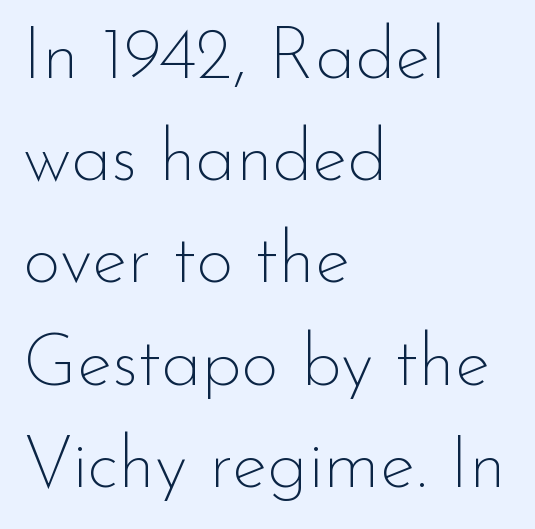
{"serif": "no", "italic": "no", "bold": "no", "weight": "thin", "width": "normal", "stroke_contrast": "low", "x_height": "small", "monospaced": "no", "underline": "no", "align": "left", "line_spacing": "normal", "line_spacing_ratio": 1.4, "letter_spacing": "normal", "letter_spacing_em": 0.0, "glyph_px": 73}
